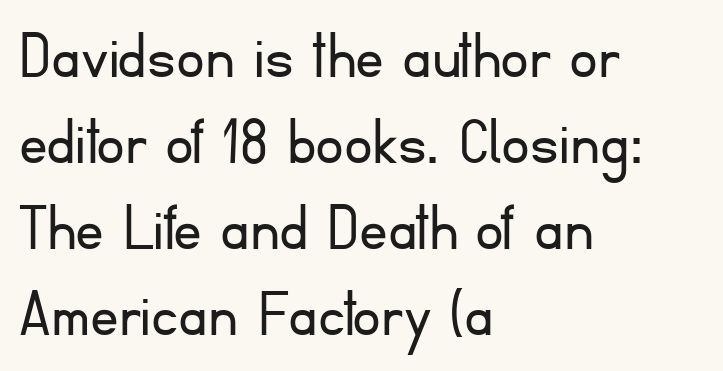
The image shows 71 px light sans-serif type, upright; set left-aligned, line spacing 1.21x, normal letter spacing, not underlined; low stroke contrast and a small x-height.
